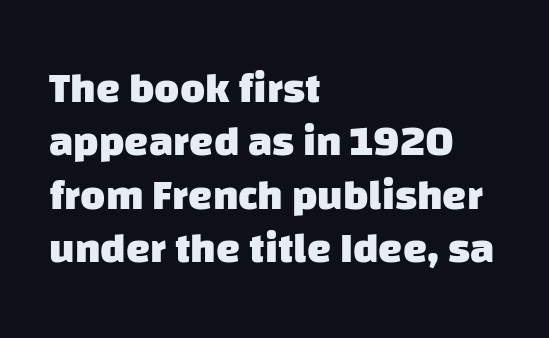
The image shows 43 px heavy sans-serif type; set left-aligned, line spacing 1.24x, normal letter spacing, not underlined; low stroke contrast and a large x-height.
